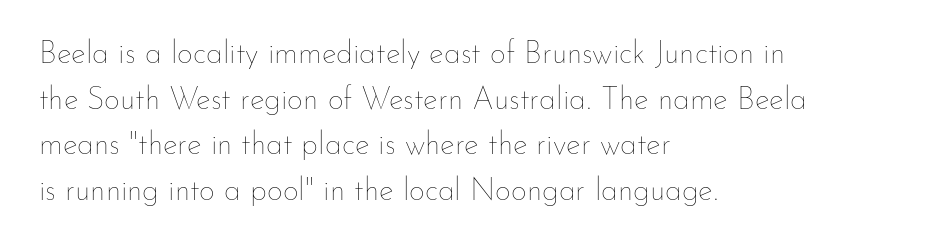
The image shows 31 px thin type, upright; set left-aligned, normal line spacing (1.47x), normal letter spacing, not underlined; low stroke contrast and a small x-height.
